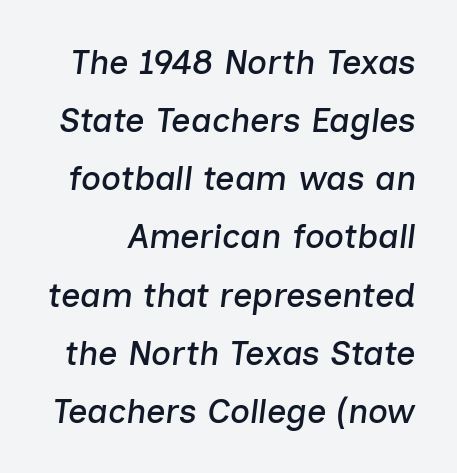
The image shows 34 px text type, italic (leaning right); set line spacing 1.71x, normal letter spacing, not underlined; low stroke contrast and a medium x-height.
